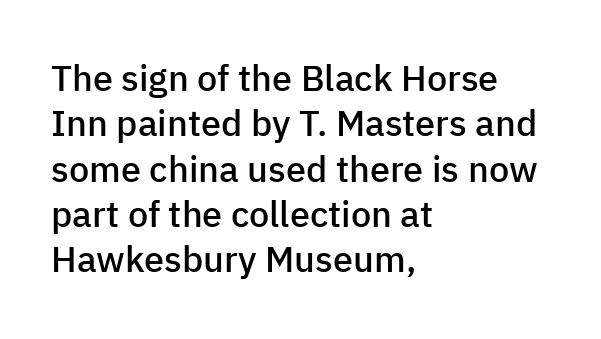
The image shows 36 px semibold sans-serif type, upright; set left-aligned, normal line spacing (1.26x), normal letter spacing, not underlined; low stroke contrast and a medium x-height.
